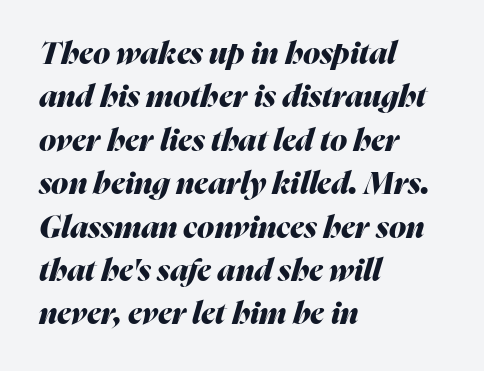
Q: Is the text bold? A: Yes.
Q: Is the text italic (slanted)? A: Yes, it leans right by about 16 degrees.
Q: Is the text underlined? A: No.
Q: How is the paragraph aligned? A: Left-aligned.
Q: Is the spacing between letters normal or unusually wide? A: Normal.
Q: Is the spacing between lines tight, normal or loose? A: Normal.
Q: Width (condensed, normal, or wide)? A: Normal.
Q: Stroke contrast? A: Medium.
Q: x-height? A: Medium.
Q: Monospaced? A: No.
